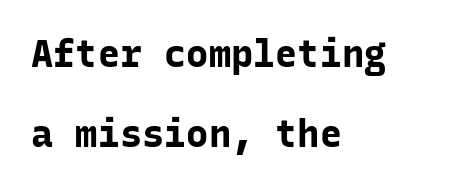
Lines of text with bare space underneath. This sample uses a sans-serif face. Compared with an ordinary text face, these strokes are far heavier — a full bold. Each letter, wide or thin by design, is forced into the same width here. Notice the wide empty band between every row — that's loose leading. Style check: upright.
